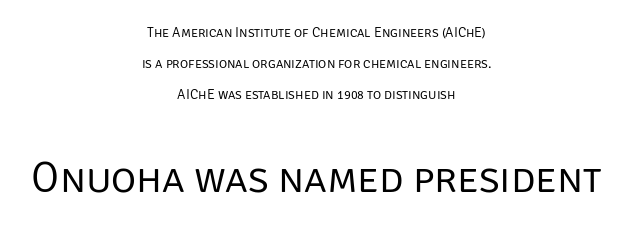
The image shows 43 px regular-weight sans-serif type, upright; set centered, loose line spacing (2.23x), normal letter spacing, not underlined; the second (bottom) block is 3.07x larger; low stroke contrast and a large x-height.
